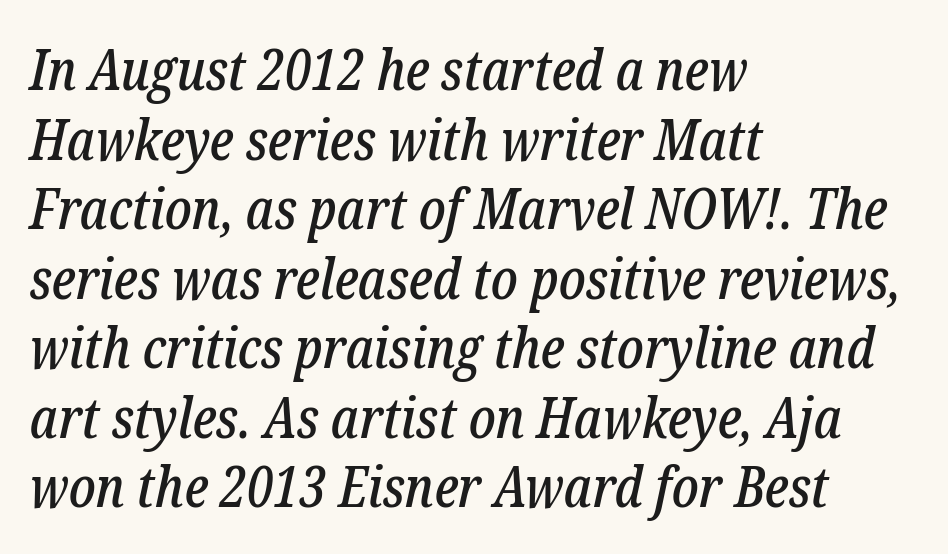
These lines were composed using italics. Look at the tracking — it's just the regular setting, nothing added. In CSS terms this would be text-align: left. Proportional: the letters do not fall into vertical columns.
